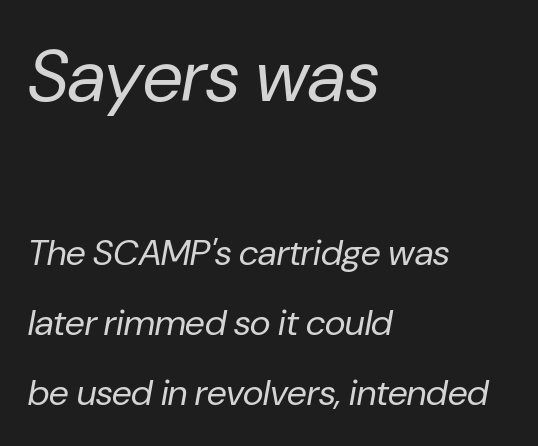
The rendering keeps characters at their native spacing. The text block is weighted toward the left margin, trailing off unevenly rightward. The face used here is proportionally spaced, like ordinary book or web type. The block sitting higher on the canvas is the one with enlarged characters. Plain, unruled lines of type. Horizontal bands of white between lines are thick stripes.
